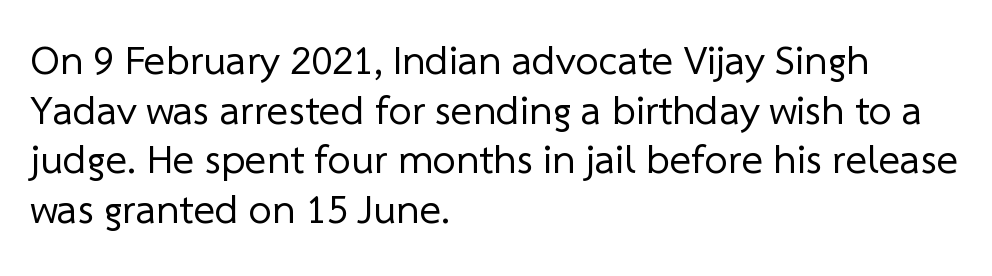
The rendering shows plain stroke endings on the letterforms — a sans-serif design. No word sits above an underline. Honestly, the letter spacing is just normal — you wouldn't notice it. The rendering anchors every line to the left-hand side.
